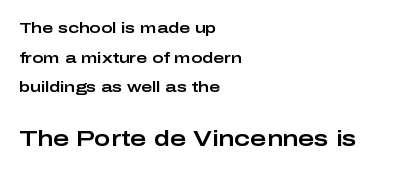
Q: Is the text italic (slanted)? A: No, it is upright.
Q: Is the text underlined? A: No.
Q: How is the paragraph aligned? A: Left-aligned.
Q: Is the spacing between letters normal or unusually wide? A: Normal.
Q: Is the spacing between lines tight, normal or loose? A: Loose.
Q: Which block of text is set in a larger size, the first (top) or the second (bottom)? A: The second (bottom) one.
